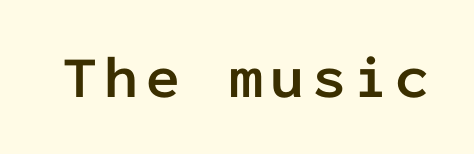
The image shows 60 px semibold sans-serif type, upright, monospaced; set not underlined; low stroke contrast and a medium x-height.
